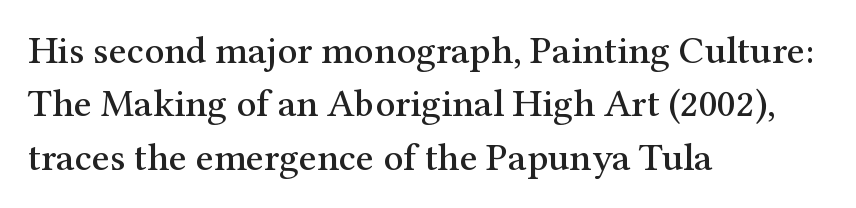
{"serif": "yes", "italic": "no", "width": "normal", "stroke_contrast": "medium", "x_height": "medium", "monospaced": "no", "underline": "no", "align": "left", "line_spacing": "normal", "line_spacing_ratio": 1.37, "letter_spacing": "normal", "letter_spacing_em": 0.0, "glyph_px": 39}
